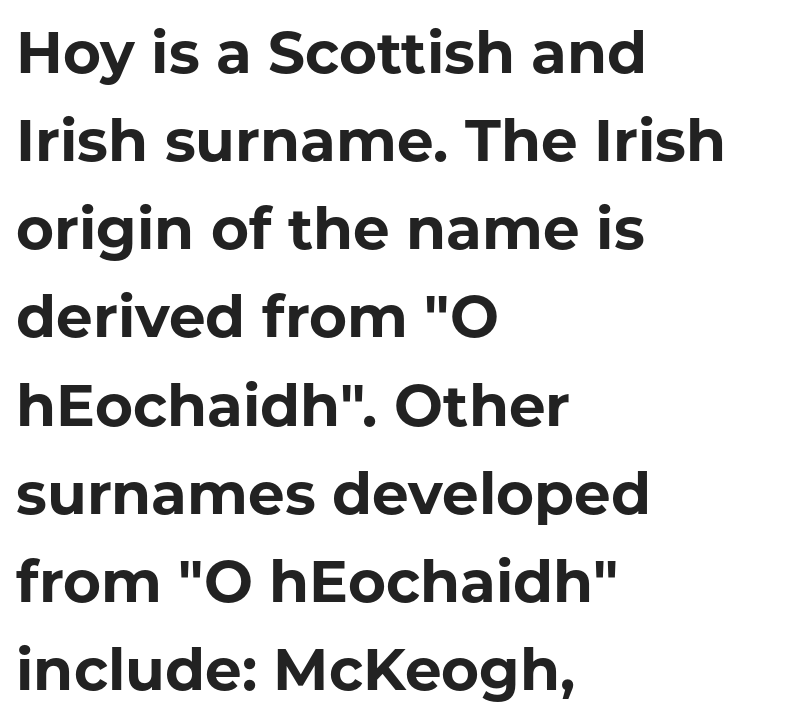
Q: Is the text bold? A: Yes.
Q: Is the text italic (slanted)? A: No, it is upright.
Q: Is the typeface a serif or a sans-serif typeface? A: Sans-serif.
Q: Is the text underlined? A: No.
Q: How is the paragraph aligned? A: Left-aligned.
Q: Is the spacing between letters normal or unusually wide? A: Normal.
Q: Is the spacing between lines tight, normal or loose? A: Normal.
Q: Width (condensed, normal, or wide)? A: Normal.
Q: Stroke contrast? A: Low.
Q: x-height? A: Medium.
Q: Monospaced? A: No.
